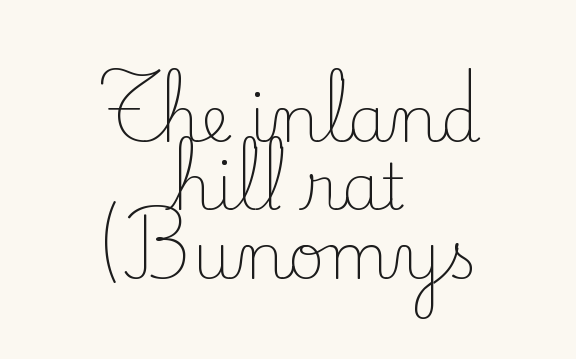
{"serif": "yes", "italic": "no", "bold": "no", "weight": "light", "width": "normal", "stroke_contrast": "low", "x_height": "small", "monospaced": "no", "underline": "no", "align": "center", "line_spacing": "tight", "line_spacing_ratio": 1.07, "letter_spacing": "normal", "letter_spacing_em": 0.0, "glyph_px": 64}
